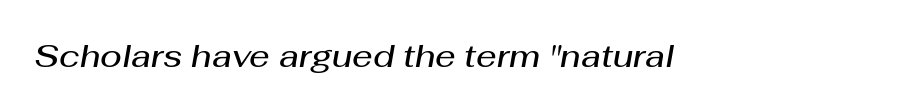
Q: Is the text bold? A: Semi-bold.
Q: Is the text italic (slanted)? A: Yes, it leans right by about 10 degrees.
Q: Is the text underlined? A: No.
Q: Is the spacing between letters normal or unusually wide? A: Normal.
Q: Width (condensed, normal, or wide)? A: Normal.
Q: Stroke contrast? A: Medium.
Q: x-height? A: Medium.
Q: Monospaced? A: No.
